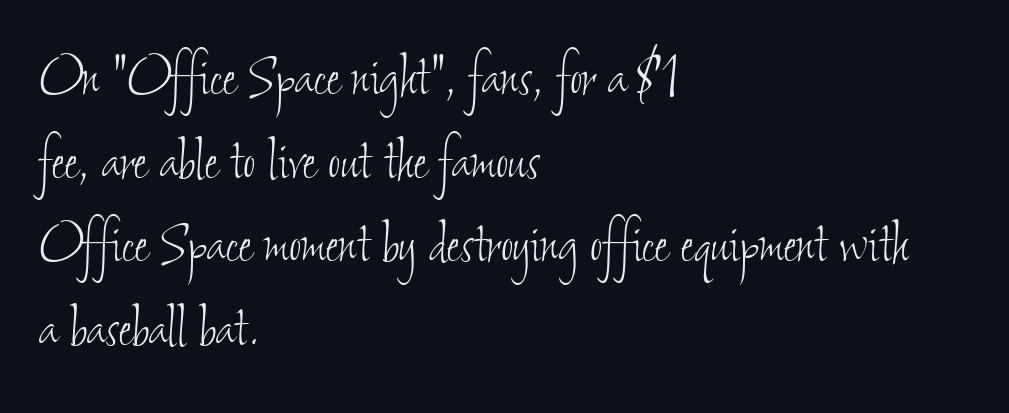
Q: Is the text bold? A: No.
Q: Is the text underlined? A: No.
Q: How is the paragraph aligned? A: Left-aligned.
Q: Is the spacing between letters normal or unusually wide? A: Normal.
Q: Is the spacing between lines tight, normal or loose? A: Normal.
Q: Width (condensed, normal, or wide)? A: Condensed.
Q: Stroke contrast? A: Low.
Q: x-height? A: Small.
Q: Monospaced? A: No.
